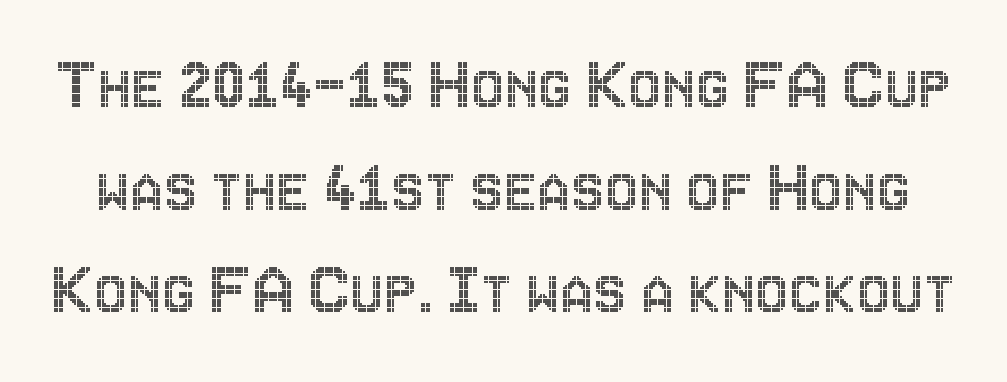
Q: Is the text italic (slanted)? A: No, it is upright.
Q: Is the text underlined? A: No.
Q: Is the spacing between letters normal or unusually wide? A: Normal.
Q: Is the spacing between lines tight, normal or loose? A: Normal.
Q: Width (condensed, normal, or wide)? A: Condensed.
Q: x-height? A: Large.
Q: Monospaced? A: No.
